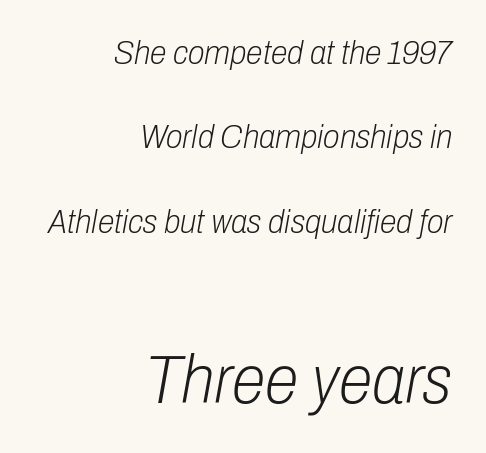
The image shows 69 px light, condensed type, italic (leaning right); set right-aligned, loose line spacing (2.48x), normal letter spacing, not underlined; the second (bottom) block is 2.03x larger; low stroke contrast and a medium x-height.
